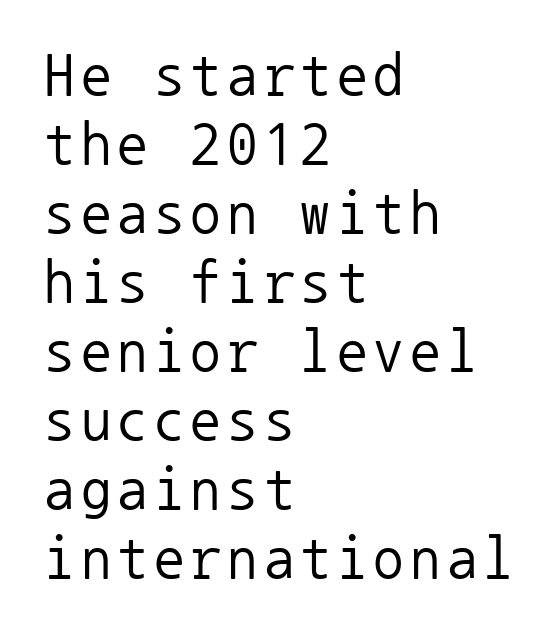
Compared with a centered layout, this one pins lines to the left instead. You could count columns in this text — the font is strictly monospaced. Nope, no serifs anywhere on these letters. Notice how descenders almost collide with the ascenders below — that's tight leading. Tall strokes in this sample are plumb rather than angled. Compared with a typical body face, this is equally light or lighter still.
